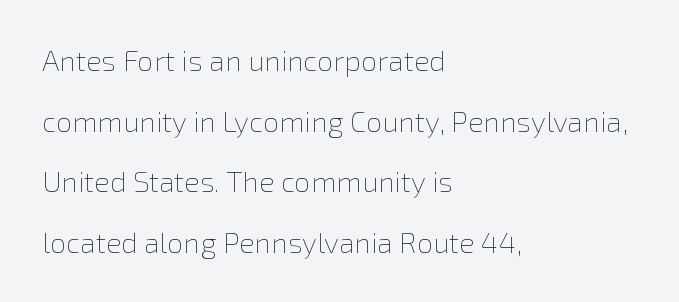
Q: Is the text bold? A: No.
Q: Is the text italic (slanted)? A: No, it is upright.
Q: Is the text underlined? A: No.
Q: How is the paragraph aligned? A: Left-aligned.
Q: Is the spacing between letters normal or unusually wide? A: Normal.
Q: Is the spacing between lines tight, normal or loose? A: Loose.
Q: Width (condensed, normal, or wide)? A: Normal.
Q: x-height? A: Medium.
Q: Monospaced? A: No.
